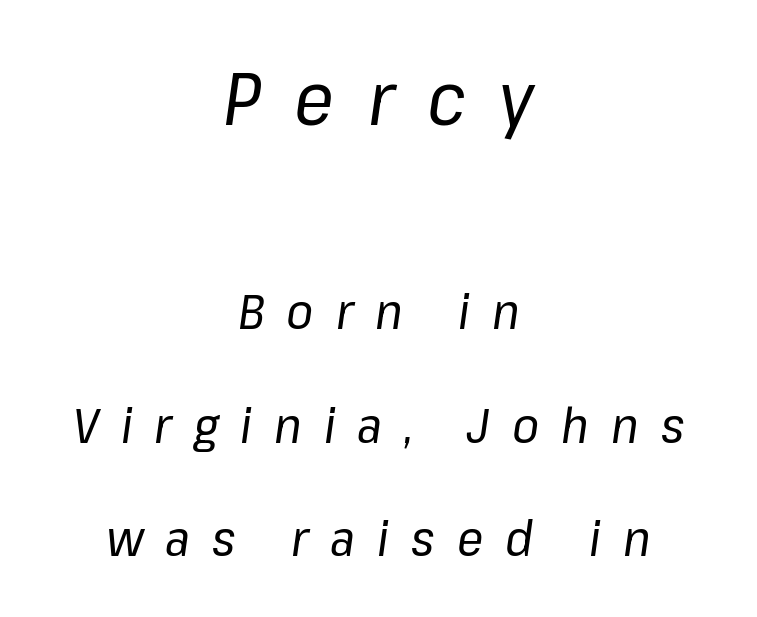
Summary of weight: not heavy and not bold. This block would shrink considerably if given ordinary leading; it's expanded now. Spacing verdict: proportional, widths tailored to each character. How are the letters spaced? Widely, with obvious added tracking. Type without underlining.
